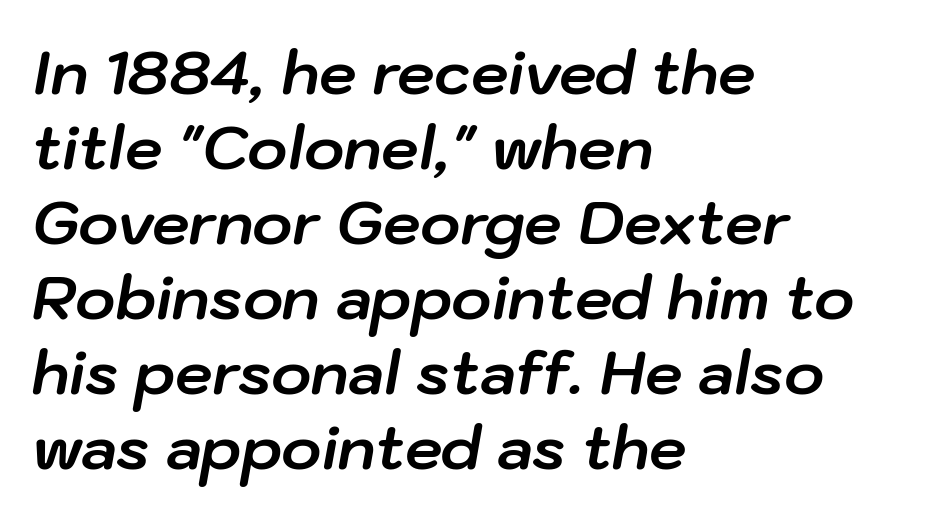
{"italic": "yes", "lean": "right", "slant_degrees": 10, "bold": "yes", "weight": "bold", "width": "normal", "stroke_contrast": "low", "x_height": "medium", "monospaced": "no", "underline": "no", "align": "left", "line_spacing": "normal", "line_spacing_ratio": 1.25, "letter_spacing": "normal", "letter_spacing_em": 0.0, "glyph_px": 60}
